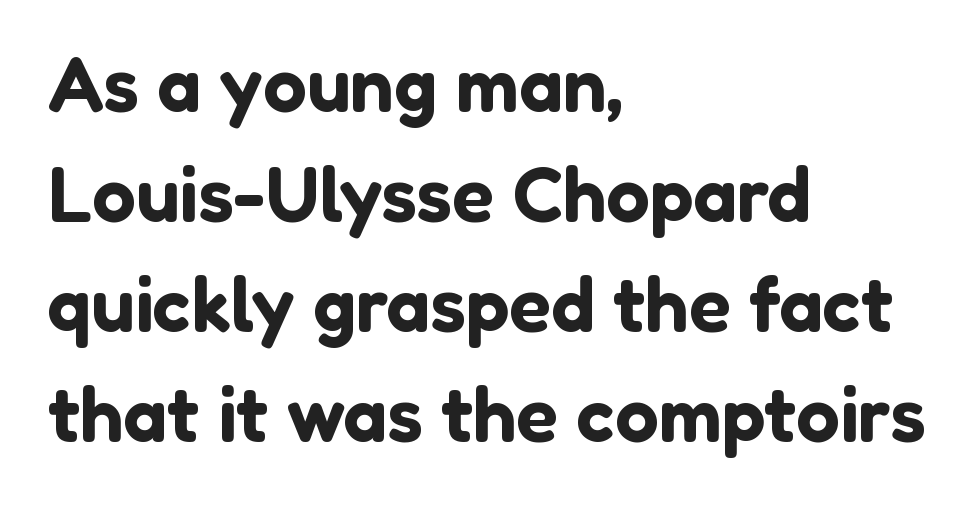
The image shows 78 px sans-serif type, upright; set left-aligned, normal line spacing (1.41x), normal letter spacing, not underlined; low stroke contrast and a medium x-height.
